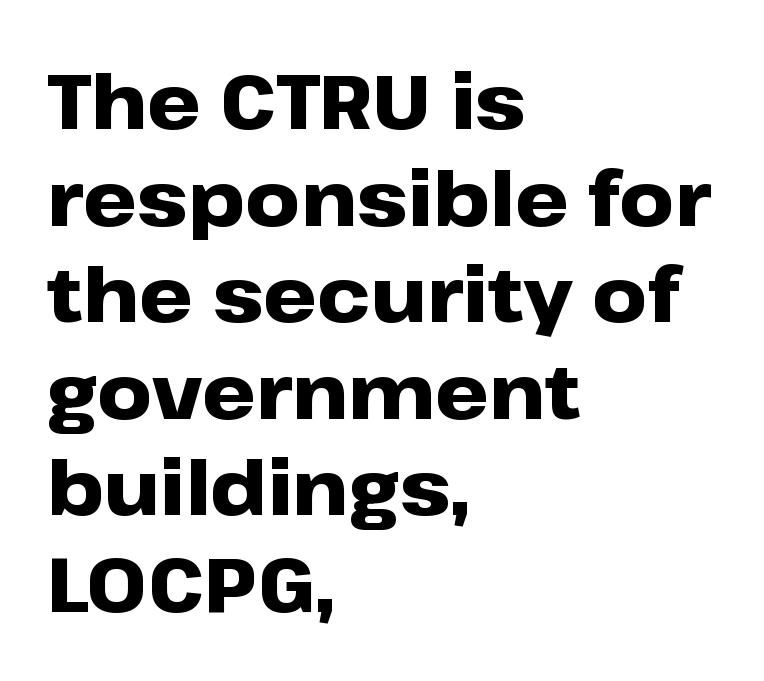
{"serif": "no", "italic": "no", "bold": "yes", "weight": "heavy", "width": "wide", "stroke_contrast": "low", "x_height": "medium", "monospaced": "no", "underline": "no", "align": "left", "line_spacing": "normal", "line_spacing_ratio": 1.27, "letter_spacing": "normal", "letter_spacing_em": 0.0, "glyph_px": 76}
